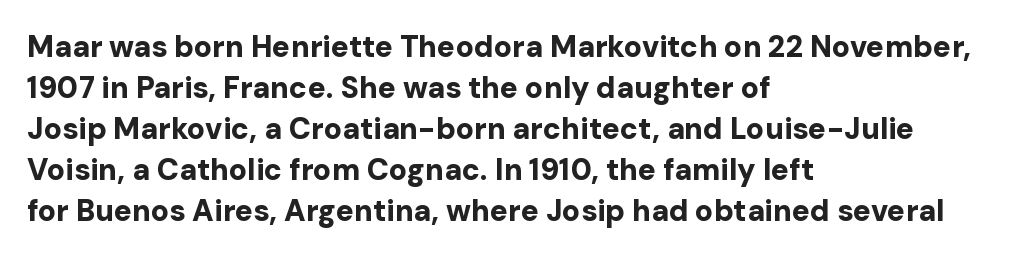
The image shows 30 px bold sans-serif type, upright; set left-aligned, normal line spacing (1.37x), normal letter spacing, not underlined; low stroke contrast and a medium x-height.
